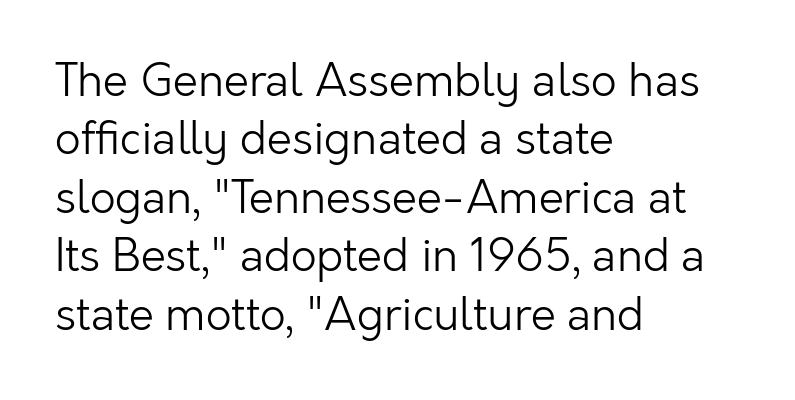
Q: Is the text bold? A: No.
Q: Is the text italic (slanted)? A: No, it is upright.
Q: Is the typeface a serif or a sans-serif typeface? A: Sans-serif.
Q: Is the text underlined? A: No.
Q: How is the paragraph aligned? A: Left-aligned.
Q: Is the spacing between letters normal or unusually wide? A: Normal.
Q: Is the spacing between lines tight, normal or loose? A: Normal.
Q: Width (condensed, normal, or wide)? A: Normal.
Q: Stroke contrast? A: Low.
Q: x-height? A: Medium.
Q: Monospaced? A: No.
